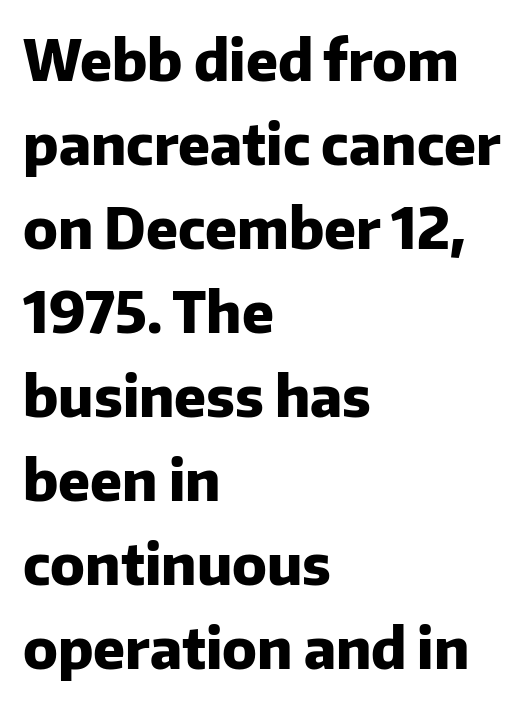
Q: Is the text bold? A: Yes.
Q: Is the text italic (slanted)? A: No, it is upright.
Q: Is the typeface a serif or a sans-serif typeface? A: Sans-serif.
Q: Is the text underlined? A: No.
Q: How is the paragraph aligned? A: Left-aligned.
Q: Is the spacing between letters normal or unusually wide? A: Normal.
Q: Is the spacing between lines tight, normal or loose? A: Normal.
Q: Width (condensed, normal, or wide)? A: Normal.
Q: Stroke contrast? A: Low.
Q: x-height? A: Medium.
Q: Monospaced? A: No.
